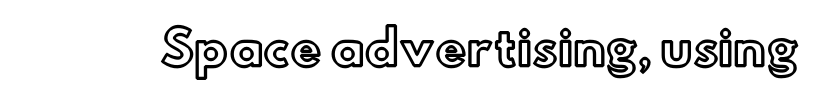
{"italic": "no", "width": "normal", "x_height": "small", "monospaced": "no", "underline": "no", "letter_spacing": "normal", "letter_spacing_em": 0.0, "glyph_px": 47}
